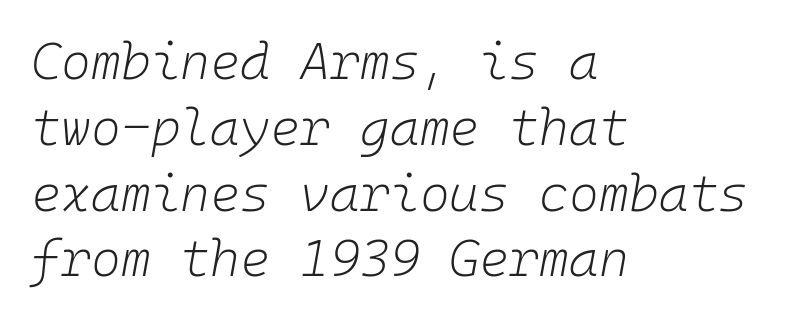
{"italic": "yes", "lean": "right", "slant_degrees": 10, "bold": "no", "weight": "light", "width": "normal", "stroke_contrast": "low", "x_height": "medium", "monospaced": "yes", "underline": "no", "align": "left", "line_spacing": "normal", "line_spacing_ratio": 1.29, "letter_spacing": "normal", "letter_spacing_em": 0.0, "glyph_px": 51}
